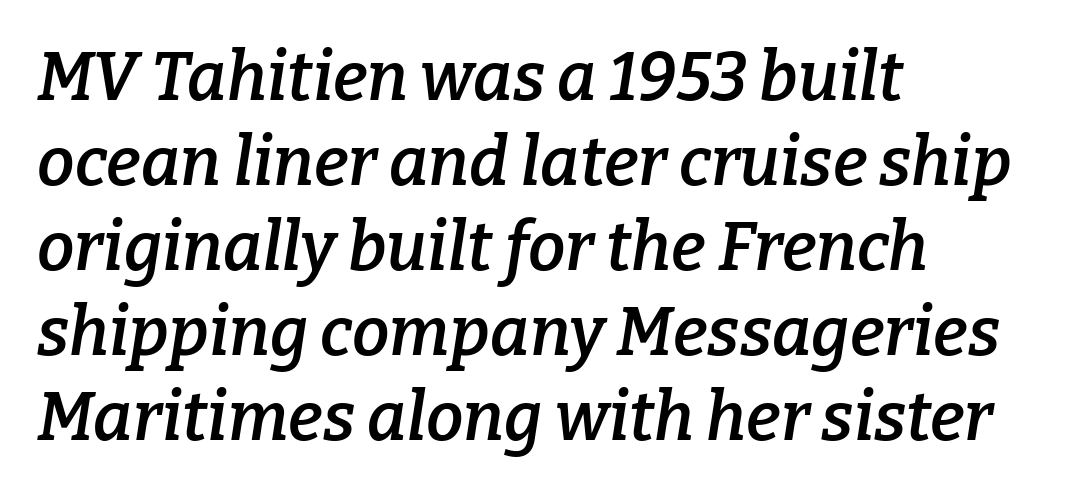
{"serif": "yes", "italic": "yes", "lean": "right", "slant_degrees": 9, "bold": "semi", "weight": "semibold", "width": "normal", "stroke_contrast": "low", "x_height": "medium", "monospaced": "no", "underline": "no", "align": "left", "line_spacing": "normal", "line_spacing_ratio": 1.27, "letter_spacing": "normal", "letter_spacing_em": 0.0, "glyph_px": 67}
